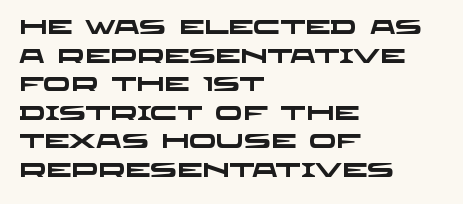
The image shows 20 px bold type; set left-aligned, normal line spacing (1.43x), normal letter spacing, not underlined.
